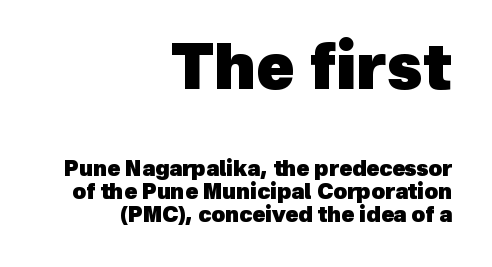
Think of a printed novel: that variable character pitch is what you see here. The face used here appears at its bigger size in the upper chunk. Each line ends at the same right margin while the left side varies. Descenders hang freely into open space. Words appear dense and cohesive because spacing is normal. The block of text is dense from top to bottom, with scant space between rows.
